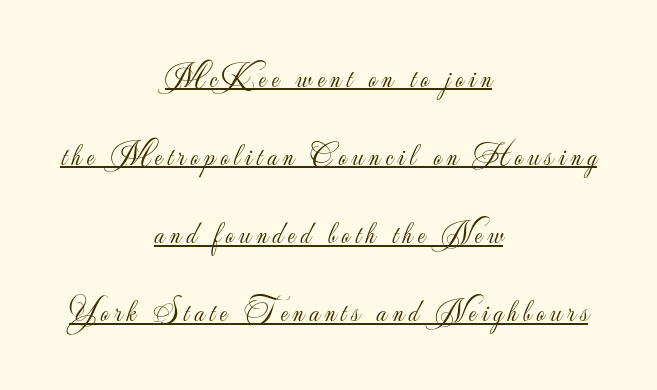
The image shows 32 px light sans-serif type; set centered, loose line spacing (2.44x), underlined; low stroke contrast and a small x-height.
